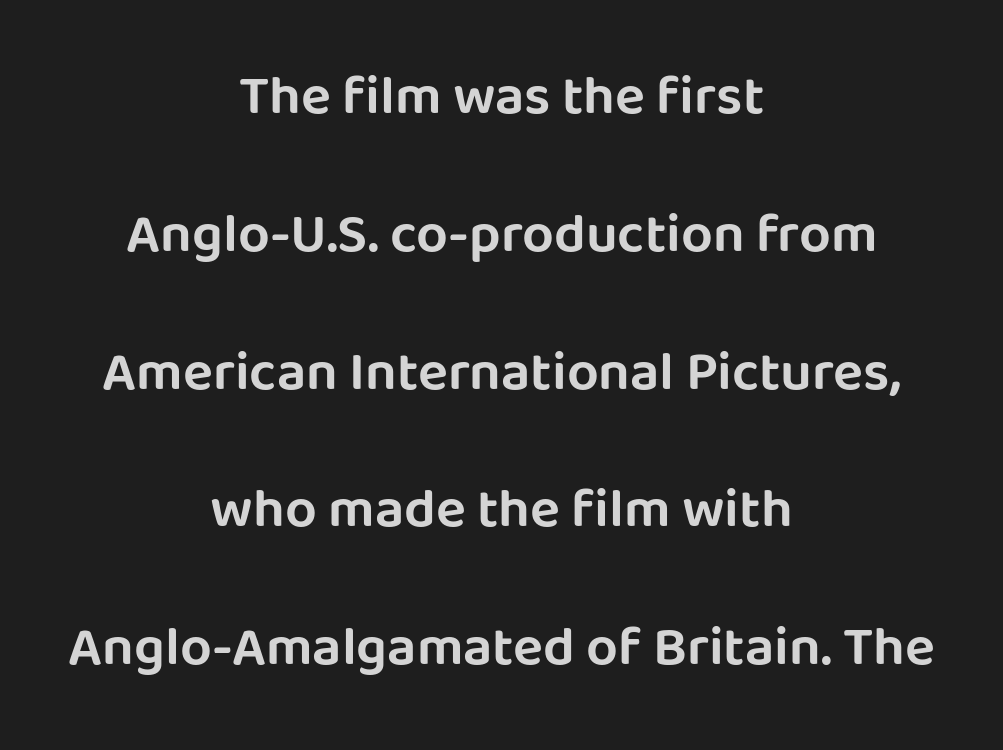
Q: Is the text italic (slanted)? A: No, it is upright.
Q: Is the typeface a serif or a sans-serif typeface? A: Sans-serif.
Q: Is the text underlined? A: No.
Q: How is the paragraph aligned? A: Centered.
Q: Is the spacing between letters normal or unusually wide? A: Normal.
Q: Is the spacing between lines tight, normal or loose? A: Loose.
Q: Width (condensed, normal, or wide)? A: Normal.
Q: Stroke contrast? A: Low.
Q: x-height? A: Large.
Q: Monospaced? A: No.
